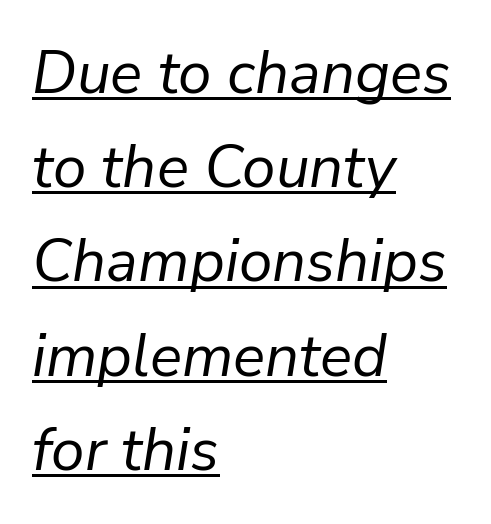
A typesetter would mark this as italic. The gaps between neighbouring characters are ordinary and unremarkable. Check the space under the baseline: a stroke is drawn there. A normal amount of white space separates one row of letters from the next. Spacing verdict: proportional, widths tailored to each character.
